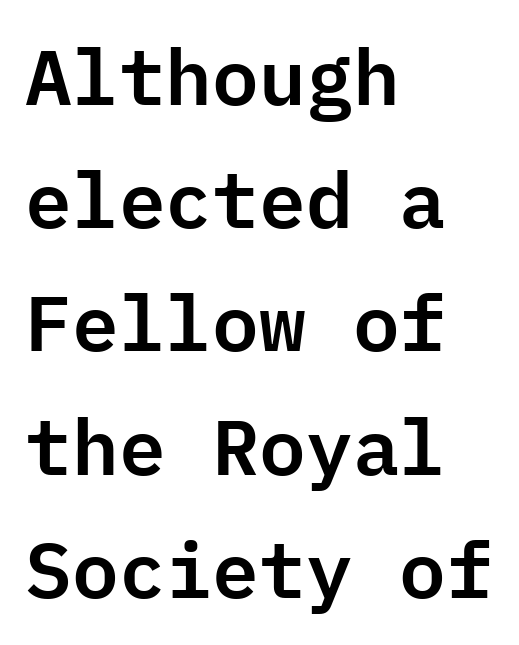
Q: Is the text italic (slanted)? A: No, it is upright.
Q: Is the typeface a serif or a sans-serif typeface? A: Sans-serif.
Q: Is the text underlined? A: No.
Q: How is the paragraph aligned? A: Left-aligned.
Q: Is the spacing between letters normal or unusually wide? A: Normal.
Q: Is the spacing between lines tight, normal or loose? A: Normal.
Q: Width (condensed, normal, or wide)? A: Normal.
Q: Stroke contrast? A: Low.
Q: x-height? A: Medium.
Q: Monospaced? A: Yes.
